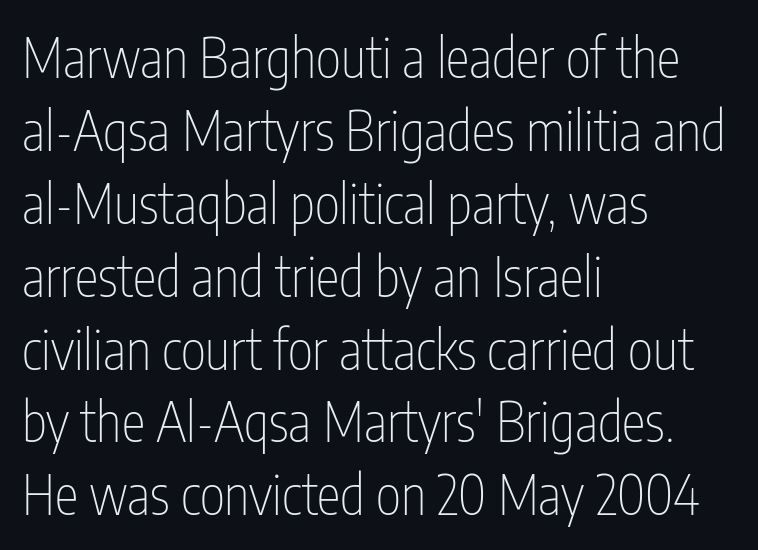
Q: Is the text bold? A: No.
Q: Is the text italic (slanted)? A: No, it is upright.
Q: Is the typeface a serif or a sans-serif typeface? A: Sans-serif.
Q: Is the text underlined? A: No.
Q: How is the paragraph aligned? A: Left-aligned.
Q: Is the spacing between letters normal or unusually wide? A: Normal.
Q: Is the spacing between lines tight, normal or loose? A: Normal.
Q: Width (condensed, normal, or wide)? A: Condensed.
Q: Stroke contrast? A: Low.
Q: x-height? A: Medium.
Q: Monospaced? A: No.
